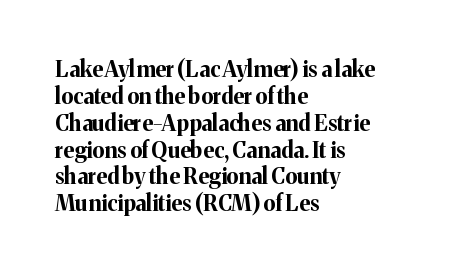
{"italic": "no", "bold": "yes", "underline": "no", "align": "left", "line_spacing_ratio": 1.22, "letter_spacing": "normal", "letter_spacing_em": 0.0, "glyph_px": 22}
